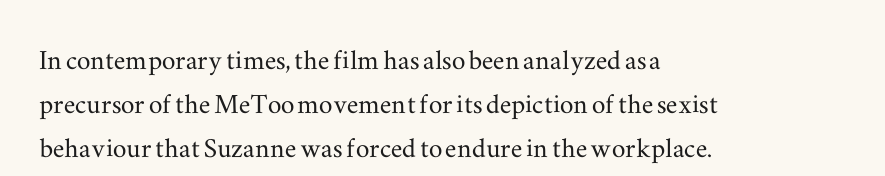
Q: Is the text italic (slanted)? A: No, it is upright.
Q: Is the typeface a serif or a sans-serif typeface? A: Serif.
Q: Is the text underlined? A: No.
Q: How is the paragraph aligned? A: Left-aligned.
Q: Is the spacing between letters normal or unusually wide? A: Normal.
Q: Is the spacing between lines tight, normal or loose? A: Normal.
Q: Width (condensed, normal, or wide)? A: Wide.
Q: Stroke contrast? A: Medium.
Q: x-height? A: Small.
Q: Monospaced? A: No.
